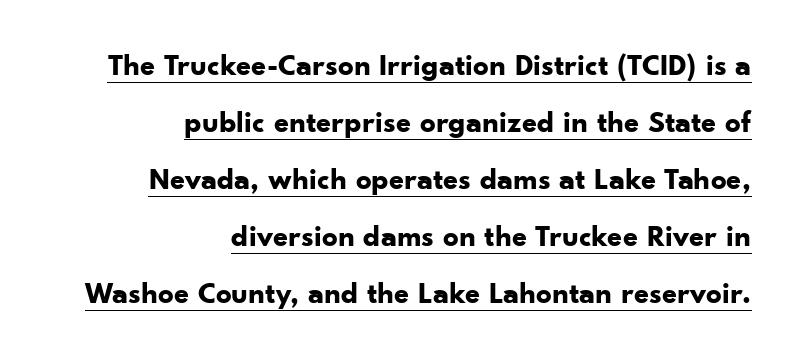
Q: Is the text bold? A: Yes.
Q: Is the text italic (slanted)? A: No, it is upright.
Q: Is the typeface a serif or a sans-serif typeface? A: Sans-serif.
Q: Is the text underlined? A: Yes.
Q: How is the paragraph aligned? A: Right-aligned.
Q: Is the spacing between letters normal or unusually wide? A: Normal.
Q: Width (condensed, normal, or wide)? A: Normal.
Q: Stroke contrast? A: Low.
Q: x-height? A: Small.
Q: Monospaced? A: No.
